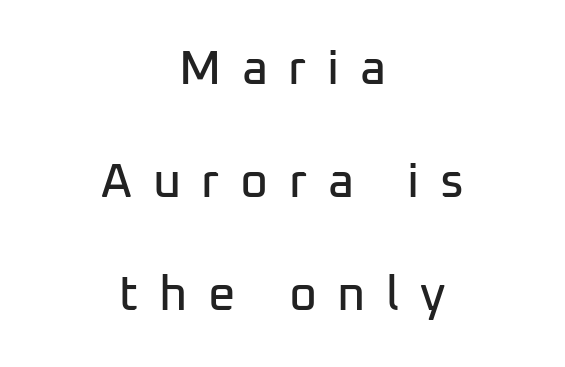
The image shows 48 px sans-serif type, upright; set centered, loose line spacing (2.35x), unusually wide letter spacing (+0.43 em), not underlined; low stroke contrast and a medium x-height.
